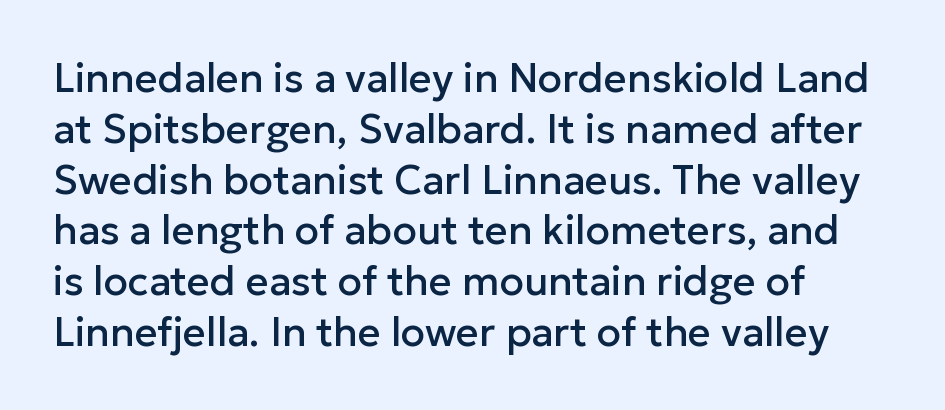
Q: Is the text italic (slanted)? A: No, it is upright.
Q: Is the typeface a serif or a sans-serif typeface? A: Sans-serif.
Q: Is the text underlined? A: No.
Q: How is the paragraph aligned? A: Left-aligned.
Q: Is the spacing between letters normal or unusually wide? A: Normal.
Q: Is the spacing between lines tight, normal or loose? A: Normal.
Q: Width (condensed, normal, or wide)? A: Normal.
Q: Stroke contrast? A: Low.
Q: x-height? A: Medium.
Q: Monospaced? A: No.
